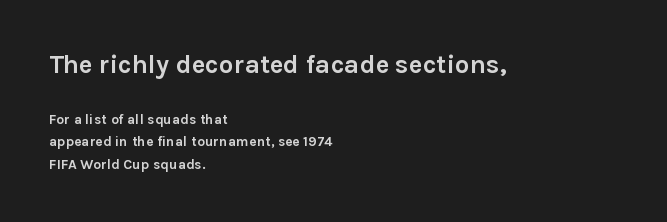
{"italic": "no", "bold": "yes", "underline": "no", "align": "left", "line_spacing": "normal", "line_spacing_ratio": 1.59, "letter_spacing": "normal", "letter_spacing_em": 0.0, "larger_block": "first", "size_ratio": 1.86, "glyph_px": 26}
